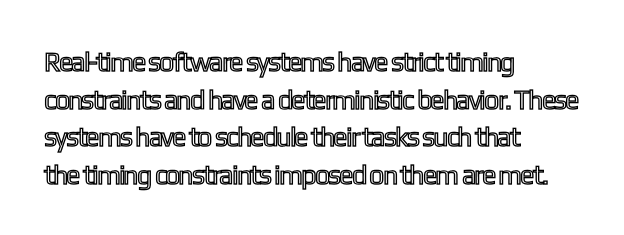
{"italic": "no", "underline": "no", "align": "left", "line_spacing": "normal", "line_spacing_ratio": 1.39, "letter_spacing": "normal", "letter_spacing_em": 0.0, "glyph_px": 27}
